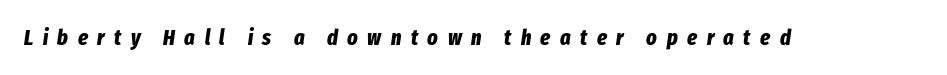
Q: Is the text bold? A: Yes.
Q: Is the text italic (slanted)? A: Yes, it leans right by about 8 degrees.
Q: Is the text underlined? A: No.
Q: Is the spacing between letters normal or unusually wide? A: Unusually wide.
